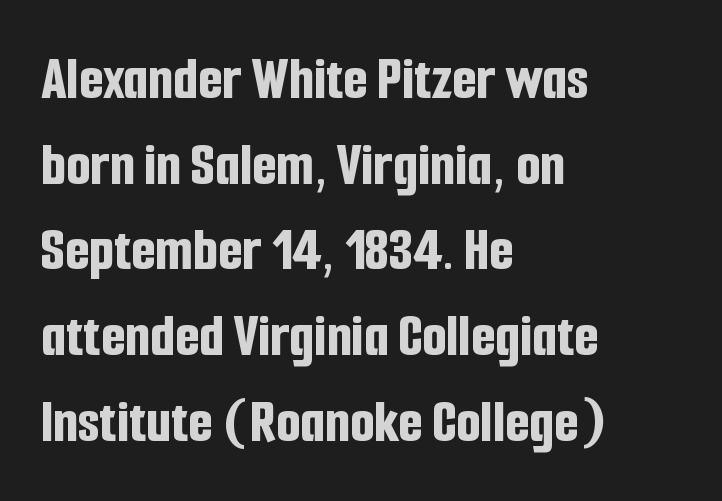
These lines are composed in type without serifs. One-word summary of the alignment: left. Varying glyph widths throughout — classic text-font behaviour. Italic? Not at all — the glyphs are vertical. Quick note: interline space is typical.
